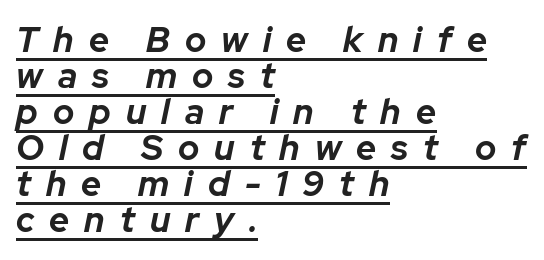
The specimen reads as italic at a glance. Set as a true bold cut, around the 700 mark. This sample has the flowing, uneven cadence of proportional lettering. Underlining? Definitely there. All the whitespace from short lines collects on the right.
